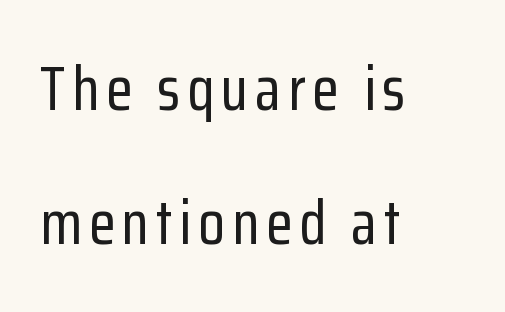
Tall strokes in this sample are plumb rather than angled. I'd call this a sans setting — the letters go barefoot. Descender tails drop into unmarked territory. How would I describe the line gaps? Wide and relaxed. The rag falls on the right side of this text block.
